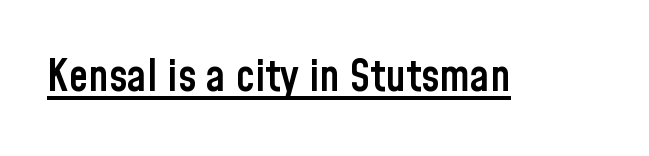
Emphasis is given by a line drawn under the lettering. Caption: semibold face, moderately heavy strokes. The rendering uses natural spacing where letterforms have individual widths. Does the lettering tilt? It doesn't — this is upright. The typeface chosen for these lines omits serifs. Words appear dense and cohesive because spacing is normal.
